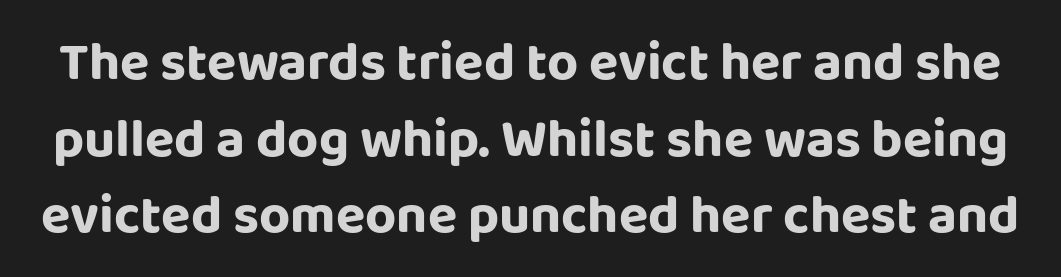
{"serif": "no", "italic": "no", "width": "normal", "stroke_contrast": "low", "x_height": "large", "monospaced": "no", "underline": "no", "line_spacing": "normal", "line_spacing_ratio": 1.42, "letter_spacing": "normal", "letter_spacing_em": 0.0, "glyph_px": 54}
